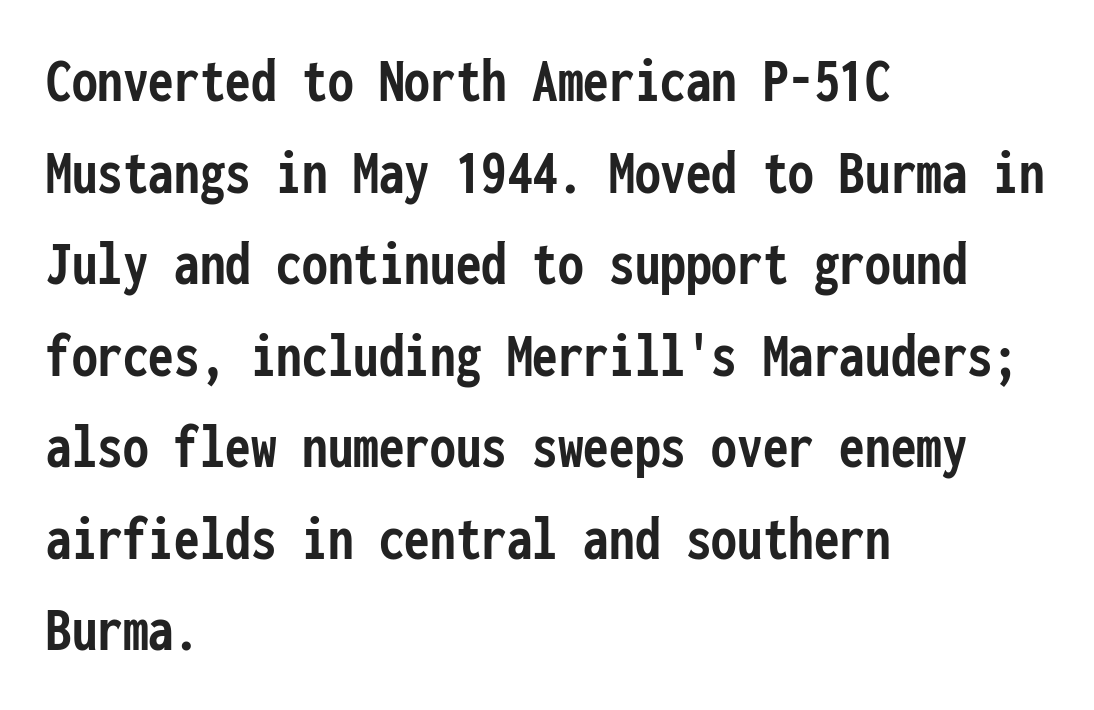
Q: Is the text bold? A: Yes.
Q: Is the text italic (slanted)? A: No, it is upright.
Q: Is the typeface a serif or a sans-serif typeface? A: Sans-serif.
Q: Is the text underlined? A: No.
Q: How is the paragraph aligned? A: Left-aligned.
Q: Is the spacing between letters normal or unusually wide? A: Normal.
Q: Is the spacing between lines tight, normal or loose? A: Normal.
Q: Width (condensed, normal, or wide)? A: Condensed.
Q: Stroke contrast? A: Low.
Q: x-height? A: Medium.
Q: Monospaced? A: Yes.
